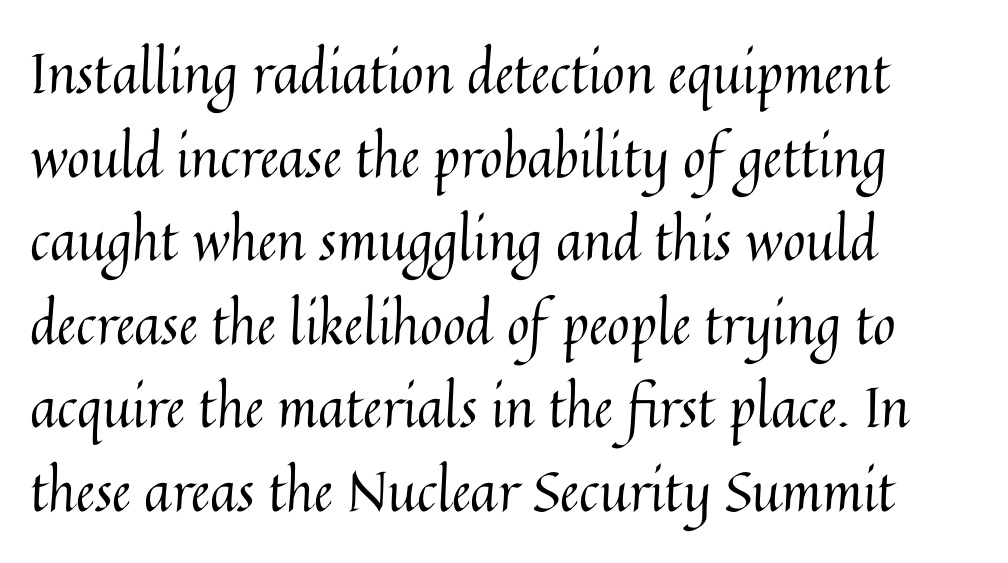
{"bold": "no", "weight": "regular", "width": "normal", "stroke_contrast": "medium", "x_height": "medium", "monospaced": "no", "underline": "no", "align": "left", "line_spacing": "normal", "line_spacing_ratio": 1.52, "letter_spacing": "normal", "letter_spacing_em": 0.0, "glyph_px": 55}
